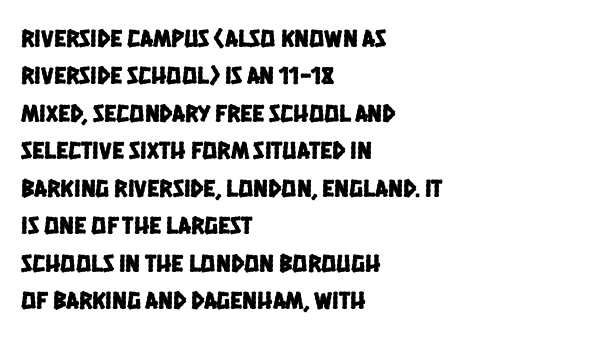
The image shows 25 px text type; set left-aligned, normal line spacing (1.5x), normal letter spacing, not underlined.
